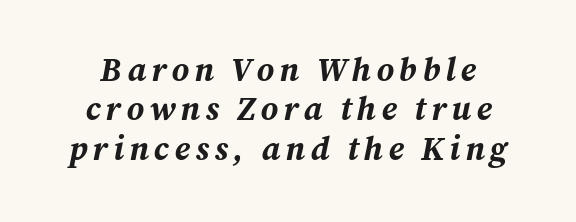
Looking at the ascenders, they clearly lean. The font is running at its bold setting. A typesetter would call this proportional, since set widths differ per character. Descender tails drop into unmarked territory.
